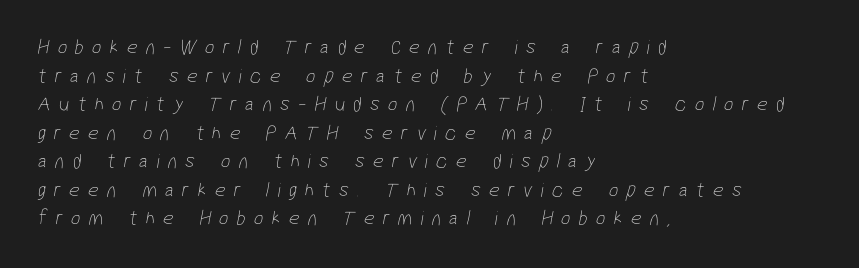
Alignment: flush left. The characters are drawn with everyday or finer stroke widths. Each word looks stretched out because of the extra space between its letters. Rows of type keep a routine distance in the vertical direction.
